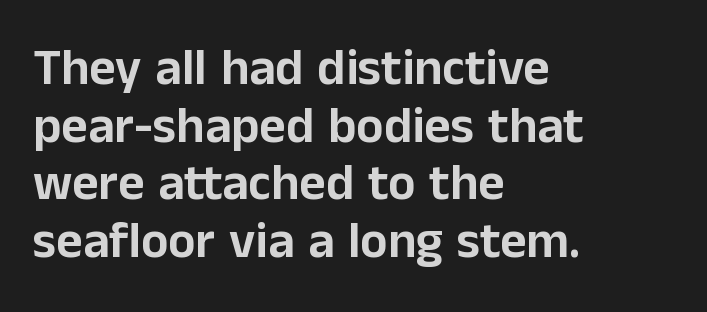
The face used here is proportionally spaced, like ordinary book or web type. This sample uses a sans-serif face. The gap between lines stays unmarked. Tightly led — the rows are bunched.
